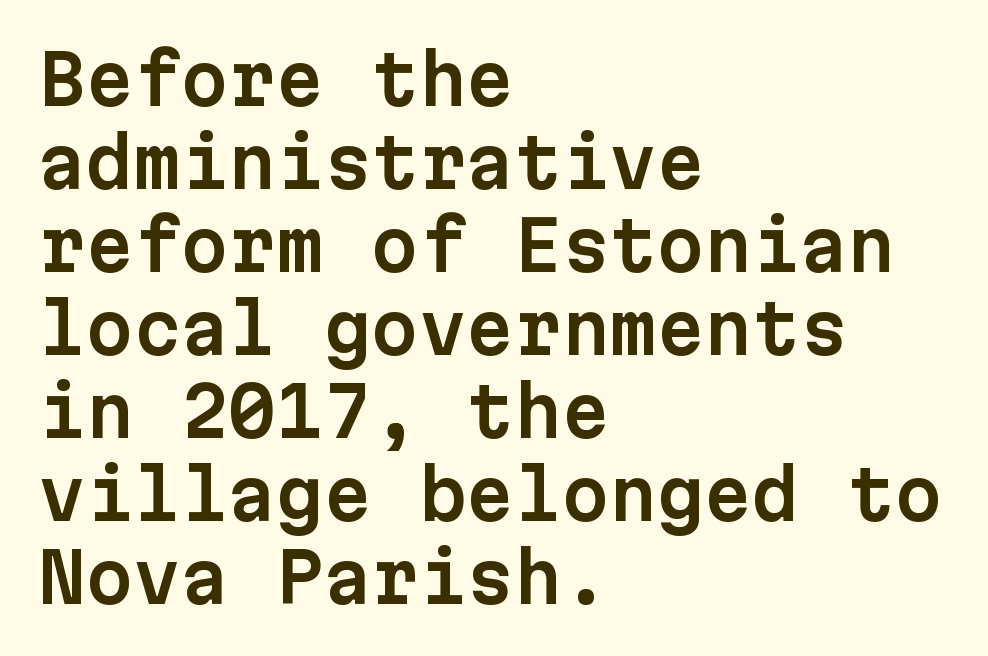
{"serif": "no", "italic": "no", "width": "normal", "stroke_contrast": "low", "x_height": "medium", "monospaced": "yes", "underline": "no", "align": "left", "line_spacing_ratio": 1.22, "letter_spacing": "normal", "letter_spacing_em": 0.0, "glyph_px": 68}
